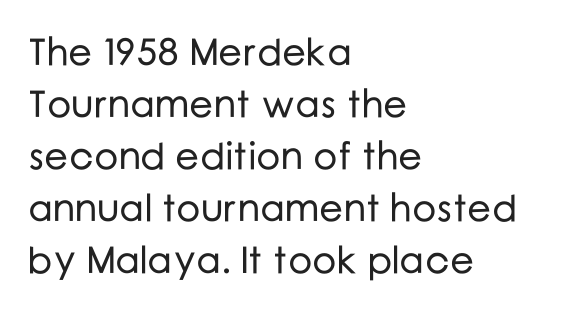
These lines sit exactly where default settings would place them. No feet cap the strokes, marking this as sans-serif type. Is there any slant? The stems are plumb. Think of a printed novel: that variable character pitch is what you see here. Students, note that the glyphs here touch the page at normal intervals. All the whitespace from short lines collects on the right.
